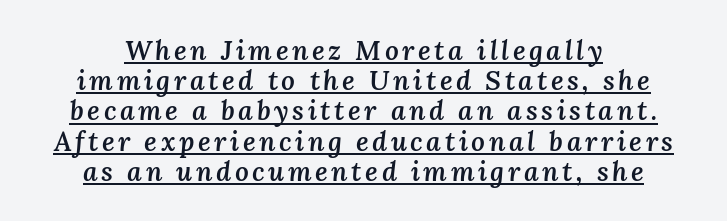
Students, this is semibold: more ink than regular, less than bold. Designer's note — italics engaged. Underlined type. Vertically, the passage feels compressed, each row crowding the next. Line starts and ends both wander, symmetrically.
